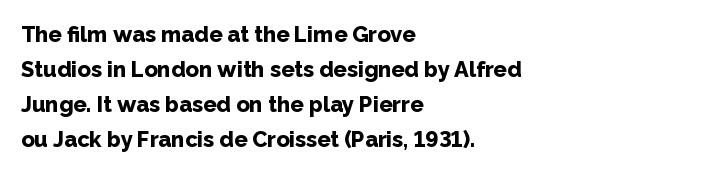
The image shows 22 px bold type, upright; set left-aligned, normal line spacing (1.59x), normal letter spacing, not underlined.
